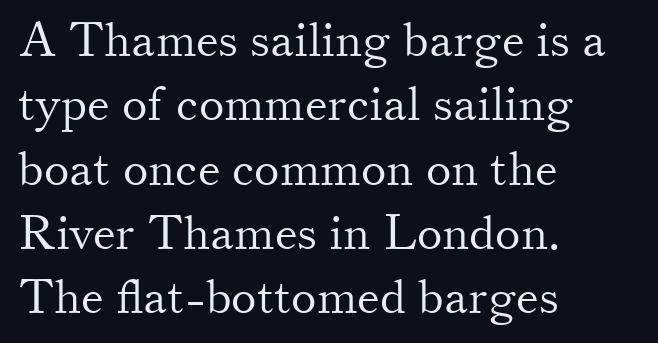
{"serif": "yes", "italic": "no", "bold": "no", "weight": "light", "width": "normal", "stroke_contrast": "medium", "x_height": "small", "monospaced": "no", "underline": "no", "align": "left", "line_spacing": "normal", "line_spacing_ratio": 1.34, "letter_spacing": "normal", "letter_spacing_em": 0.0, "glyph_px": 48}
